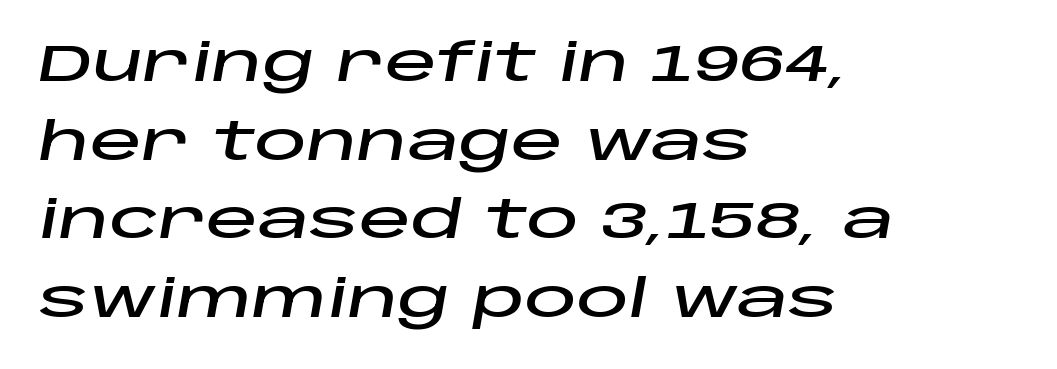
The image shows 52 px wide type, italic (leaning right); set left-aligned, normal line spacing (1.51x), normal letter spacing, not underlined; low stroke contrast and a large x-height.
